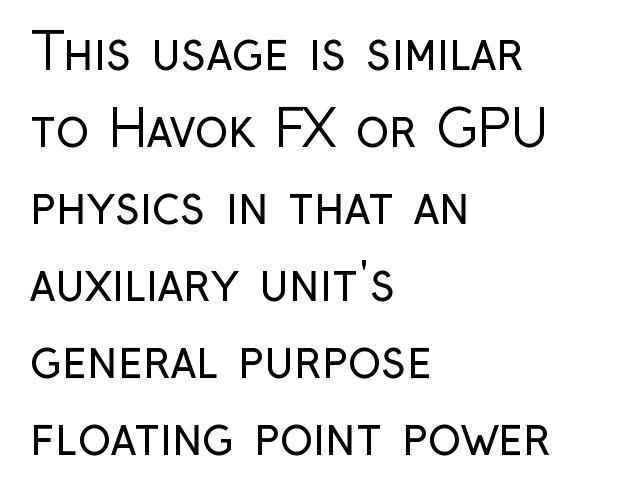
The zone under the glyphs is completely vacant. Observe the absence of serifs on each vertical stroke in this sample. A typesetter would call this zero additional tracking. Successive baselines arrive at the customary interval.
